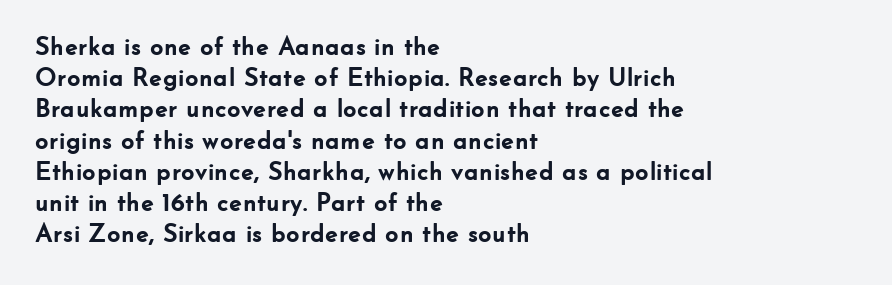
Q: Is the text bold? A: Yes.
Q: Is the text italic (slanted)? A: No, it is upright.
Q: Is the text underlined? A: No.
Q: How is the paragraph aligned? A: Left-aligned.
Q: Is the spacing between letters normal or unusually wide? A: Normal.
